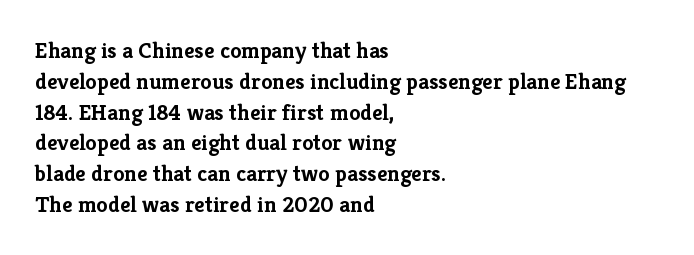
Q: Is the text bold? A: Yes.
Q: Is the text italic (slanted)? A: No, it is upright.
Q: Is the text underlined? A: No.
Q: How is the paragraph aligned? A: Left-aligned.
Q: Is the spacing between letters normal or unusually wide? A: Normal.
Q: Is the spacing between lines tight, normal or loose? A: Normal.
